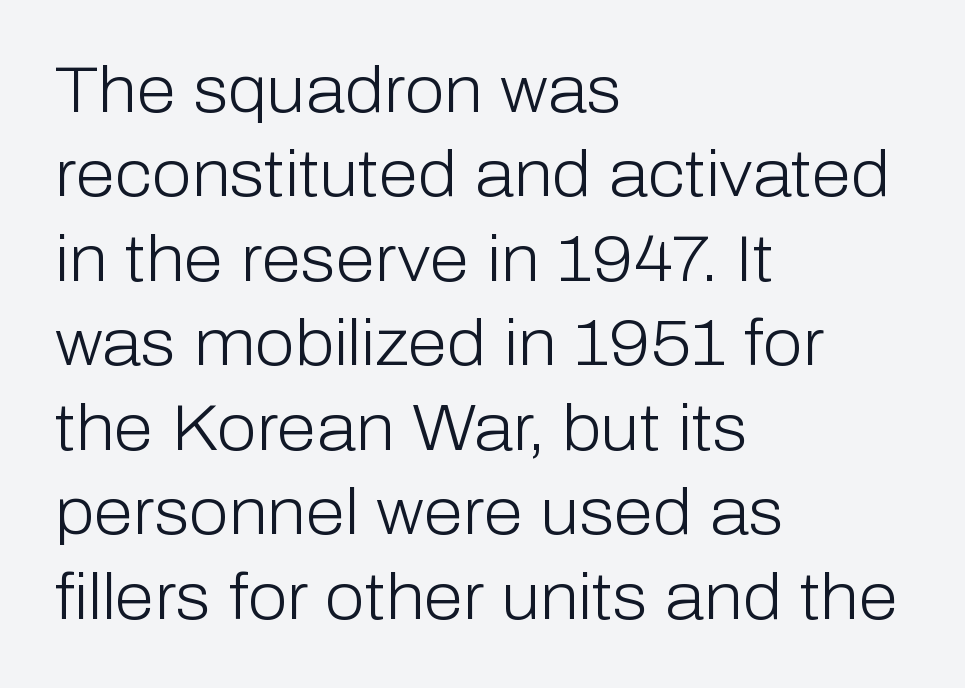
Q: Is the text bold? A: No.
Q: Is the text italic (slanted)? A: No, it is upright.
Q: Is the typeface a serif or a sans-serif typeface? A: Sans-serif.
Q: Is the text underlined? A: No.
Q: How is the paragraph aligned? A: Left-aligned.
Q: Is the spacing between letters normal or unusually wide? A: Normal.
Q: Is the spacing between lines tight, normal or loose? A: Normal.
Q: Width (condensed, normal, or wide)? A: Normal.
Q: Stroke contrast? A: Low.
Q: x-height? A: Medium.
Q: Monospaced? A: No.
